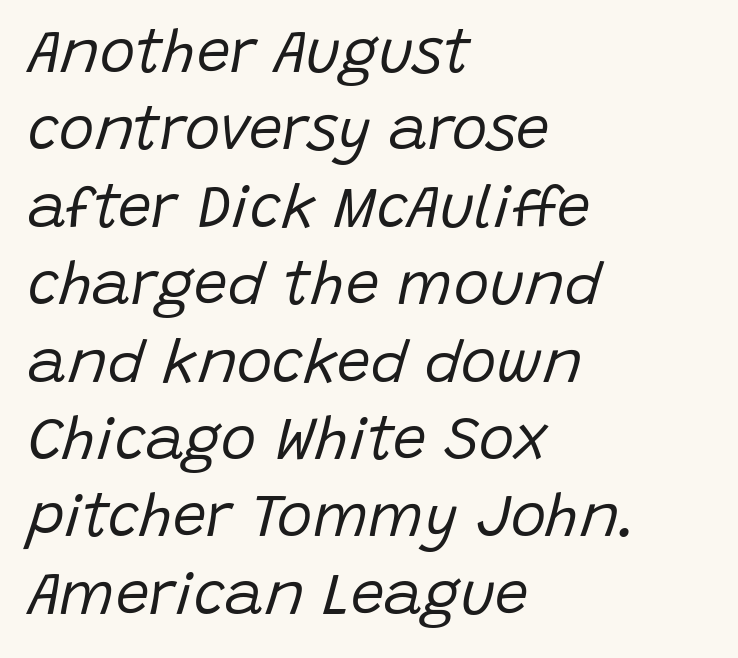
The passage shown stacks its lines at a standard gap. If you drew a ruler down the left edge, every line would touch it. Varying glyph widths throughout — classic text-font behaviour. Bold? No — there's no thickening of the strokes. Here the glyphs are tracked normally, forming tight word shapes.
